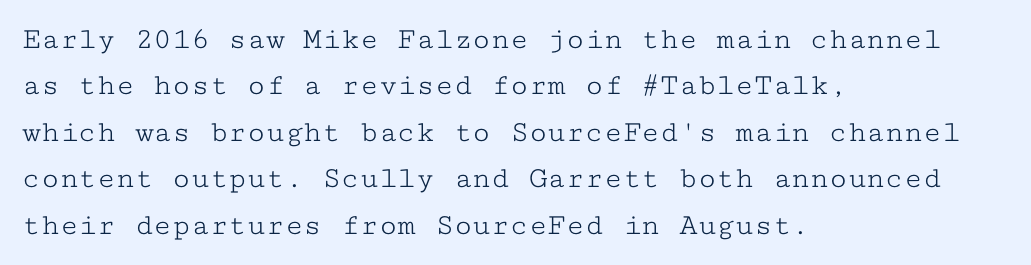
Spacing verdict: monospaced, one width for all characters. Style check: upright. No letter is thick-stroked: the sample isn't bold. The string is rendered with underlining switched off. Yep, those are serifs on the letters.
